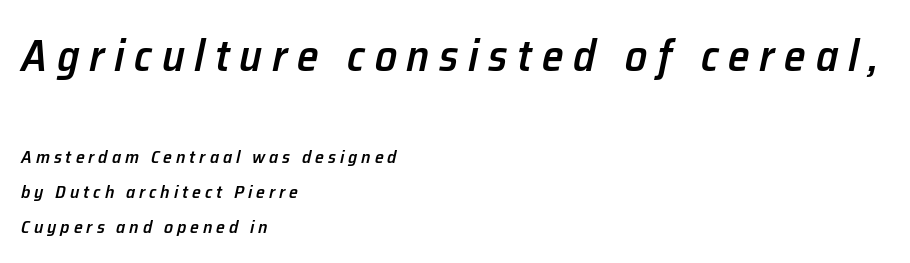
{"italic": "yes", "lean": "right", "slant_degrees": 12, "bold": "semi", "weight": "semibold", "width": "normal", "stroke_contrast": "low", "x_height": "medium", "monospaced": "no", "underline": "no", "align": "left", "line_spacing": "loose", "line_spacing_ratio": 1.95, "letter_spacing": "wide", "letter_spacing_em": 0.22, "larger_block": "first", "size_ratio": 2.44, "glyph_px": 44}
